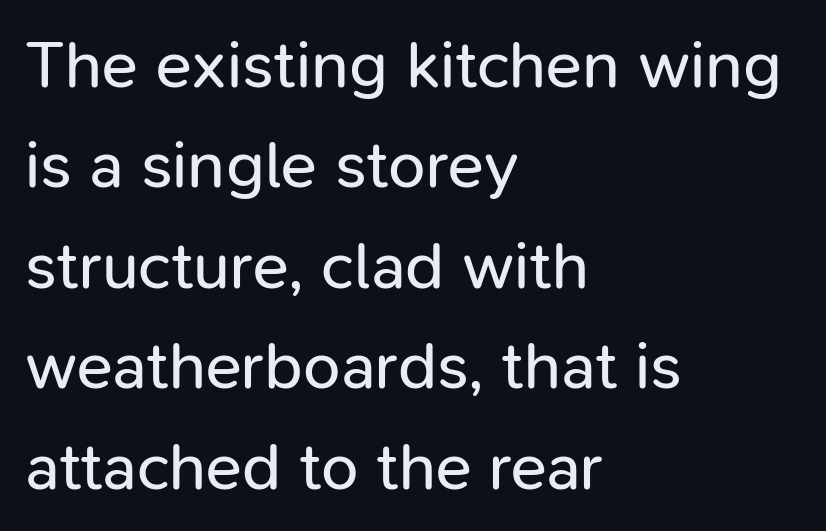
Examine the stroke ends and you'll find no serifs. Compared with a typical body face, this is equally light or lighter still. Is this a fixed-width face? No — the glyphs have proportional, varying widths. The rag falls on the right side of this text block.
